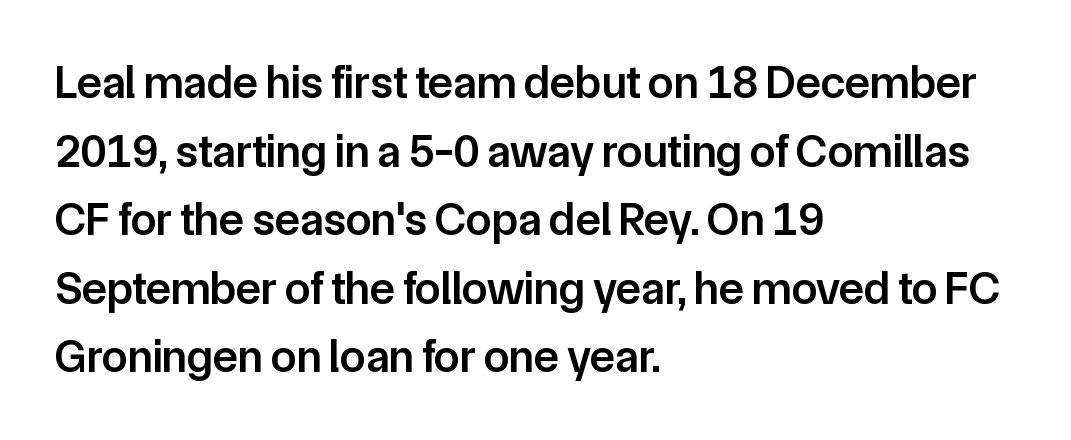
Q: Is the text bold? A: Semi-bold.
Q: Is the text italic (slanted)? A: No, it is upright.
Q: Is the typeface a serif or a sans-serif typeface? A: Sans-serif.
Q: Is the text underlined? A: No.
Q: How is the paragraph aligned? A: Left-aligned.
Q: Is the spacing between letters normal or unusually wide? A: Normal.
Q: Is the spacing between lines tight, normal or loose? A: Normal.
Q: Width (condensed, normal, or wide)? A: Normal.
Q: Stroke contrast? A: Low.
Q: x-height? A: Medium.
Q: Monospaced? A: No.
